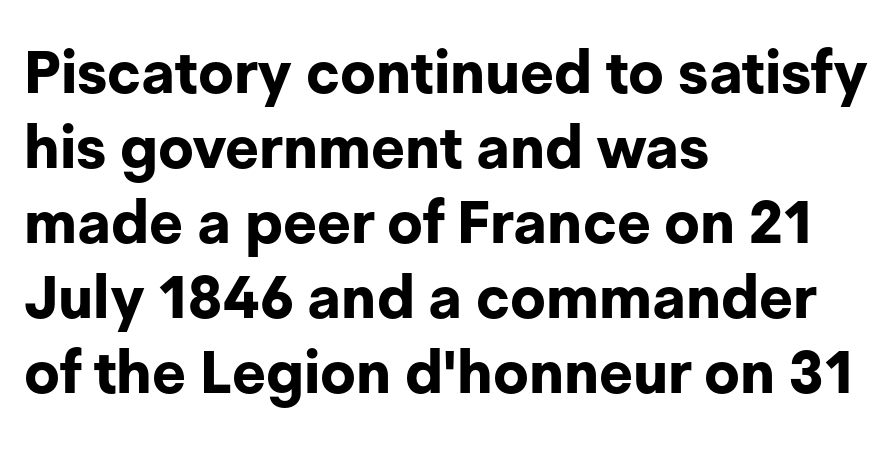
The leading is moderate, giving the passage an even texture. Line starts are locked; line ends wander. The letters advance in unequal steps, a hallmark of proportional type. These lines keep a tight, regular rhythm from letter to letter. No italicization has been applied; the sample stays upright. Lines of text with bare space underneath.
